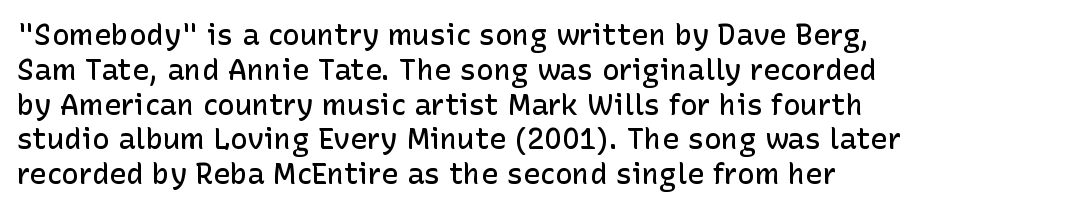
Q: Is the text bold? A: Semi-bold.
Q: Is the text italic (slanted)? A: No, it is upright.
Q: Is the typeface a serif or a sans-serif typeface? A: Sans-serif.
Q: Is the text underlined? A: No.
Q: How is the paragraph aligned? A: Left-aligned.
Q: Is the spacing between letters normal or unusually wide? A: Normal.
Q: Width (condensed, normal, or wide)? A: Normal.
Q: Stroke contrast? A: Low.
Q: x-height? A: Medium.
Q: Monospaced? A: No.
